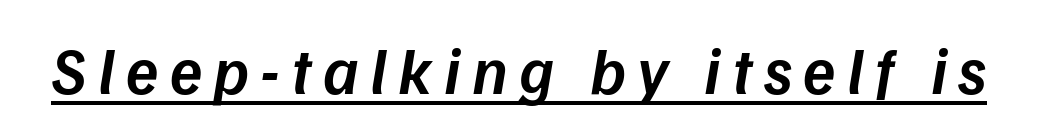
Q: Is the text bold? A: Semi-bold.
Q: Is the text italic (slanted)? A: Yes, it leans right by about 9 degrees.
Q: Is the text underlined? A: Yes.
Q: Width (condensed, normal, or wide)? A: Normal.
Q: Stroke contrast? A: Low.
Q: x-height? A: Medium.
Q: Monospaced? A: No.
